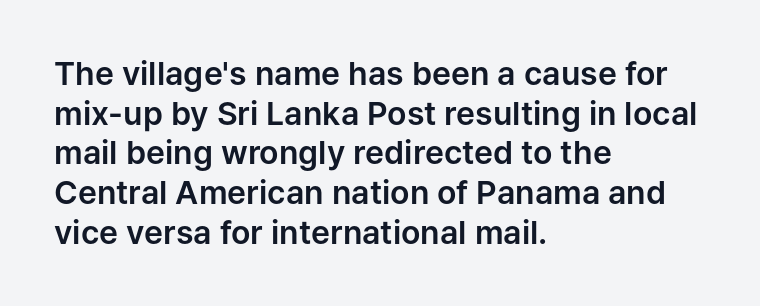
The image shows 32 px sans-serif type, upright; set left-aligned, line spacing 1.24x, normal letter spacing, not underlined; low stroke contrast and a medium x-height.
